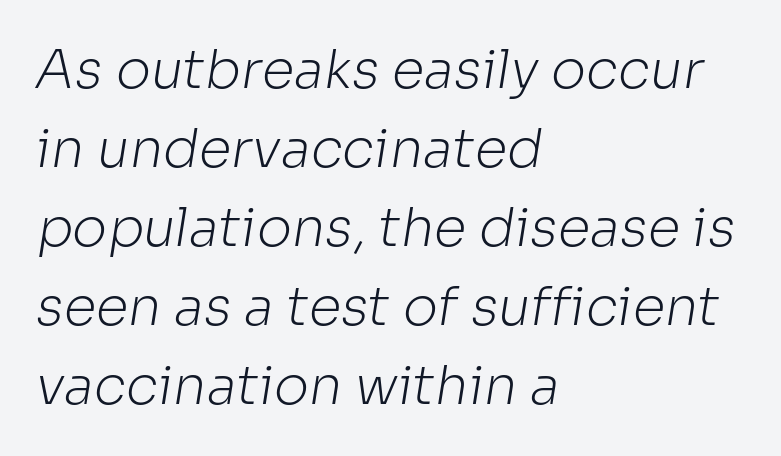
Q: Is the text bold? A: No.
Q: Is the typeface a serif or a sans-serif typeface? A: Sans-serif.
Q: Is the text underlined? A: No.
Q: How is the paragraph aligned? A: Left-aligned.
Q: Is the spacing between letters normal or unusually wide? A: Normal.
Q: Is the spacing between lines tight, normal or loose? A: Normal.
Q: Width (condensed, normal, or wide)? A: Normal.
Q: Stroke contrast? A: Low.
Q: x-height? A: Medium.
Q: Monospaced? A: No.
